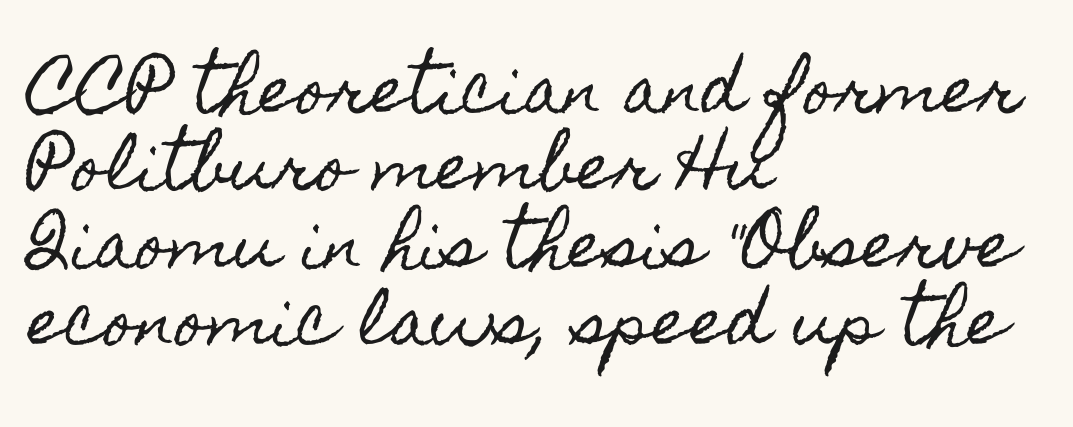
Q: Is the text italic (slanted)? A: Yes.
Q: Is the text underlined? A: No.
Q: How is the paragraph aligned? A: Left-aligned.
Q: Is the spacing between letters normal or unusually wide? A: Normal.
Q: Width (condensed, normal, or wide)? A: Condensed.
Q: x-height? A: Small.
Q: Monospaced? A: No.
